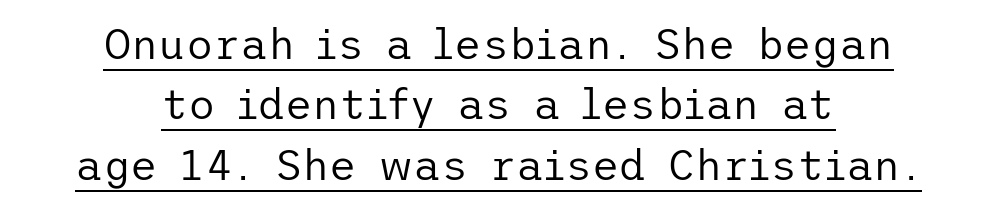
{"serif": "no", "italic": "no", "bold": "no", "weight": "regular", "width": "normal", "stroke_contrast": "low", "x_height": "medium", "underline": "yes", "align": "center", "line_spacing": "normal", "line_spacing_ratio": 1.44, "letter_spacing": "normal", "letter_spacing_em": 0.0, "glyph_px": 42}
